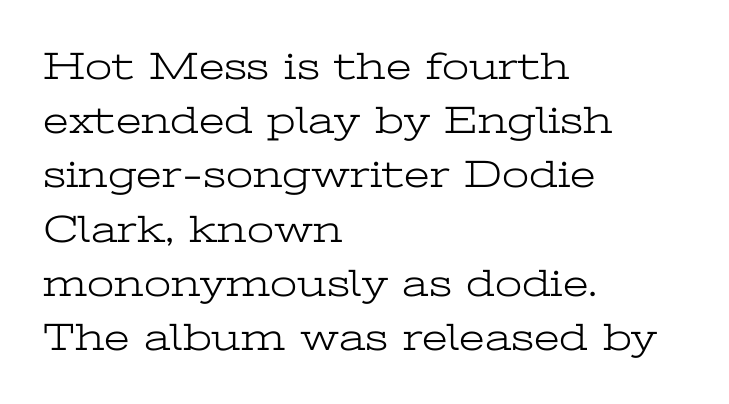
Casual observation: everything's shoved over to the left. Letter spacing: default. The glyphs in this specimen are seriffed. The passage shown is not bold in any degree.
